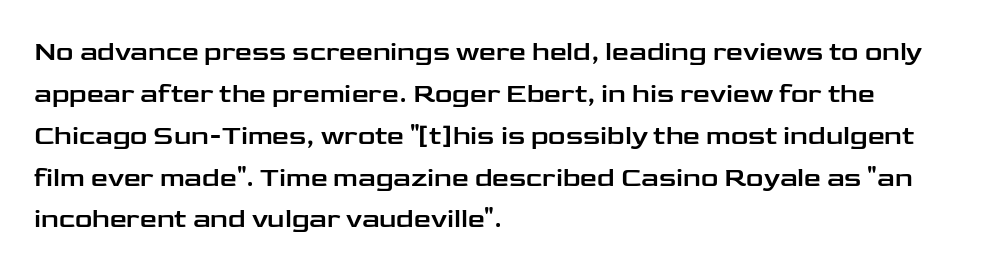
Q: Is the text italic (slanted)? A: No, it is upright.
Q: Is the text underlined? A: No.
Q: How is the paragraph aligned? A: Left-aligned.
Q: Is the spacing between letters normal or unusually wide? A: Normal.
Q: Is the spacing between lines tight, normal or loose? A: Normal.
